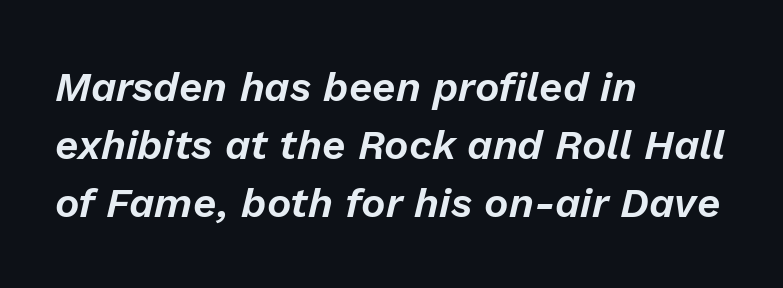
{"italic": "yes", "lean": "right", "slant_degrees": 13, "width": "normal", "stroke_contrast": "low", "x_height": "medium", "monospaced": "no", "underline": "no", "align": "left", "line_spacing": "normal", "line_spacing_ratio": 1.42, "letter_spacing": "normal", "letter_spacing_em": 0.0, "glyph_px": 41}
